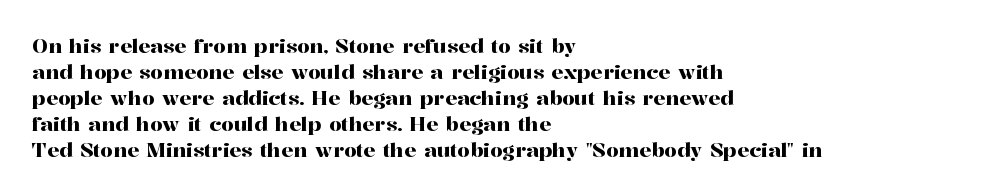
{"italic": "no", "underline": "no", "align": "left", "line_spacing": "normal", "line_spacing_ratio": 1.3, "letter_spacing": "normal", "letter_spacing_em": 0.0, "glyph_px": 20}
